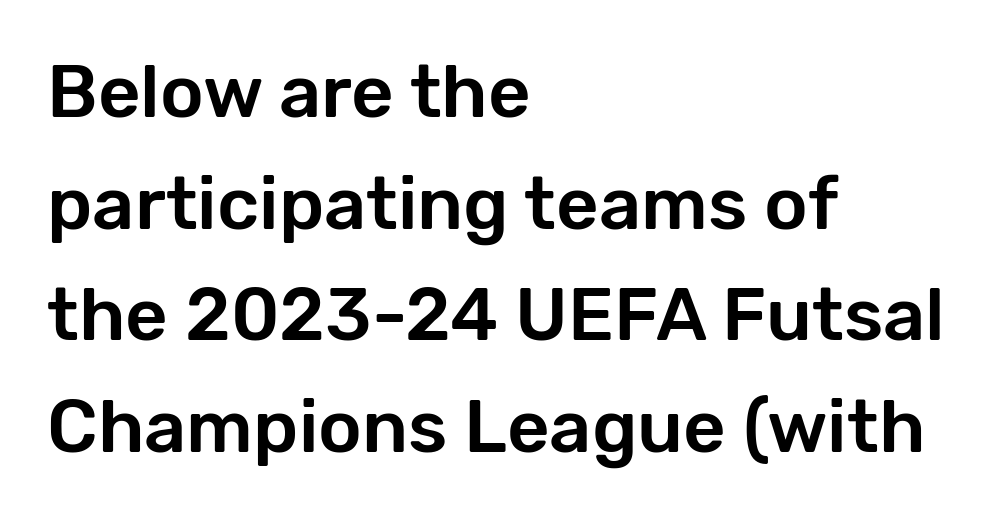
{"serif": "no", "italic": "no", "width": "normal", "stroke_contrast": "low", "x_height": "medium", "monospaced": "no", "underline": "no", "align": "left", "line_spacing": "normal", "line_spacing_ratio": 1.51, "letter_spacing": "normal", "letter_spacing_em": 0.0, "glyph_px": 74}
